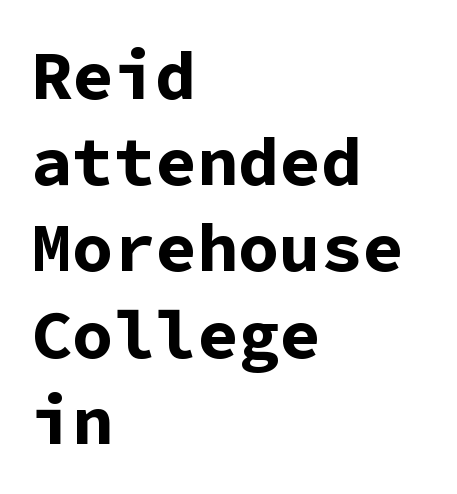
The image shows 69 px bold sans-serif type, upright, monospaced; set left-aligned, normal line spacing (1.25x), normal letter spacing, not underlined; low stroke contrast and a medium x-height.
